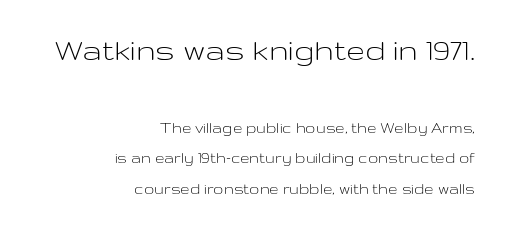
{"serif": "no", "italic": "no", "bold": "no", "weight": "light", "width": "wide", "stroke_contrast": "low", "x_height": "medium", "monospaced": "no", "underline": "no", "align": "right", "line_spacing_ratio": 1.77, "letter_spacing": "normal", "letter_spacing_em": 0.0, "larger_block": "first", "size_ratio": 2.0, "glyph_px": 34}
